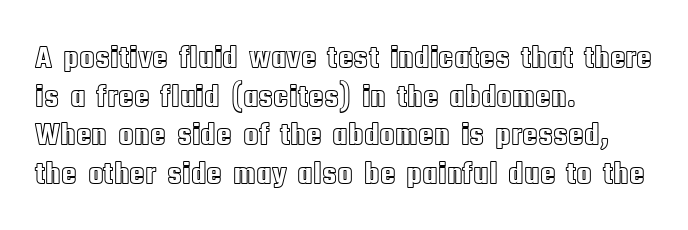
The image shows 32 px condensed type, upright; set left-aligned, line spacing 1.21x, normal letter spacing, not underlined; a large x-height.
